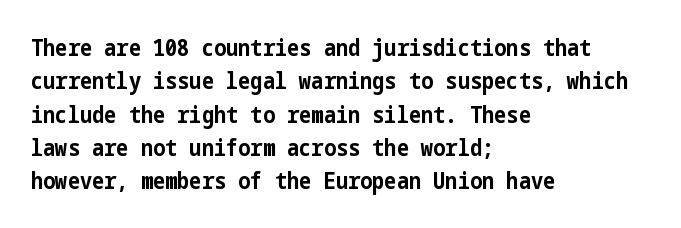
Every letter is thick-stroked: bold, no question. The space directly below the letters is spotless. How would I describe the line gaps? Plain and ordinary. A classic flush-left, rag-right setting is used for this passage. The specimen reads as upright at a glance.
